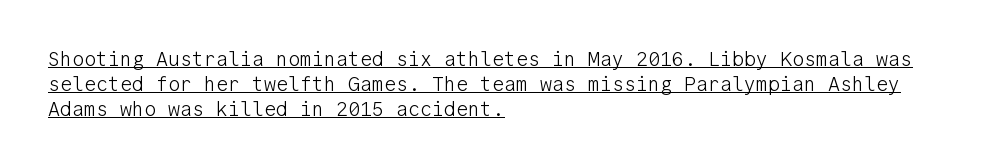
{"italic": "no", "bold": "no", "underline": "yes", "align": "left", "line_spacing_ratio": 1.24, "letter_spacing": "normal", "letter_spacing_em": 0.0, "glyph_px": 20}
